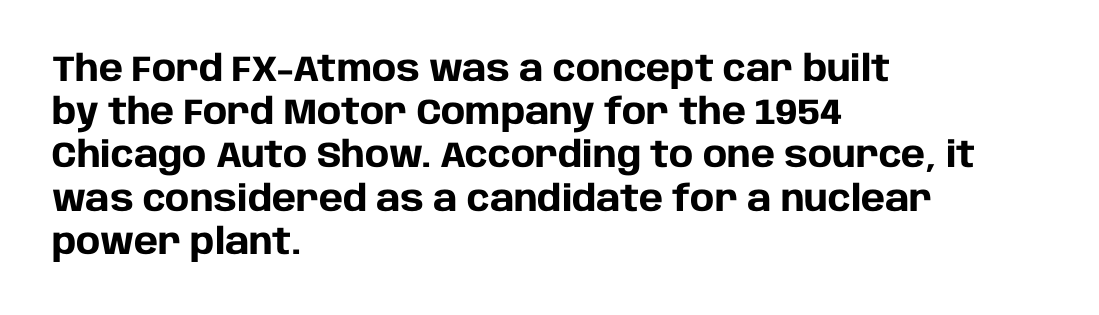
The image shows 36 px heavy sans-serif type, upright; set left-aligned, line spacing 1.2x, normal letter spacing, not underlined; low stroke contrast and a large x-height.
